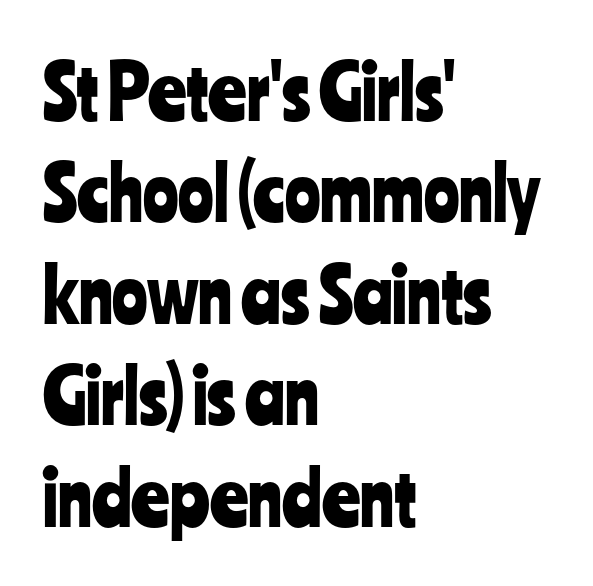
Q: Is the text italic (slanted)? A: No, it is upright.
Q: Is the typeface a serif or a sans-serif typeface? A: Sans-serif.
Q: Is the text underlined? A: No.
Q: How is the paragraph aligned? A: Left-aligned.
Q: Is the spacing between letters normal or unusually wide? A: Normal.
Q: Is the spacing between lines tight, normal or loose? A: Normal.
Q: Width (condensed, normal, or wide)? A: Condensed.
Q: Stroke contrast? A: Low.
Q: x-height? A: Medium.
Q: Monospaced? A: No.
